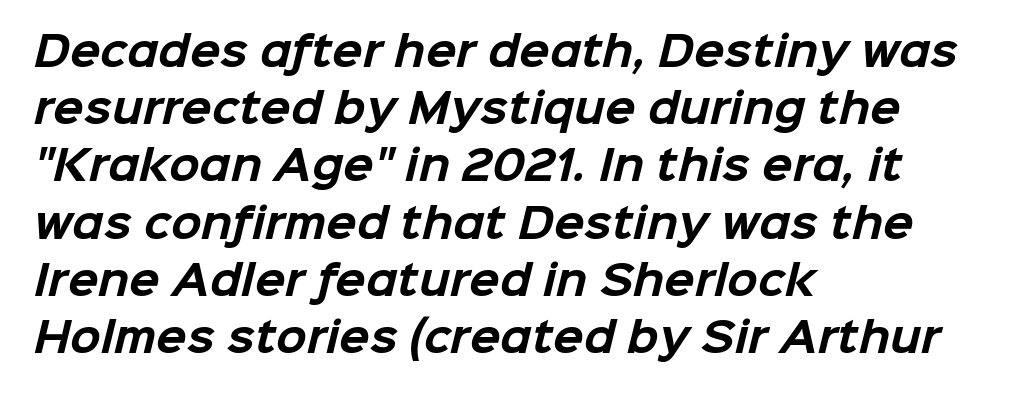
{"serif": "no", "bold": "yes", "weight": "bold", "width": "normal", "stroke_contrast": "low", "x_height": "medium", "monospaced": "no", "underline": "no", "align": "left", "line_spacing": "normal", "line_spacing_ratio": 1.43, "letter_spacing": "normal", "letter_spacing_em": 0.0, "glyph_px": 40}
